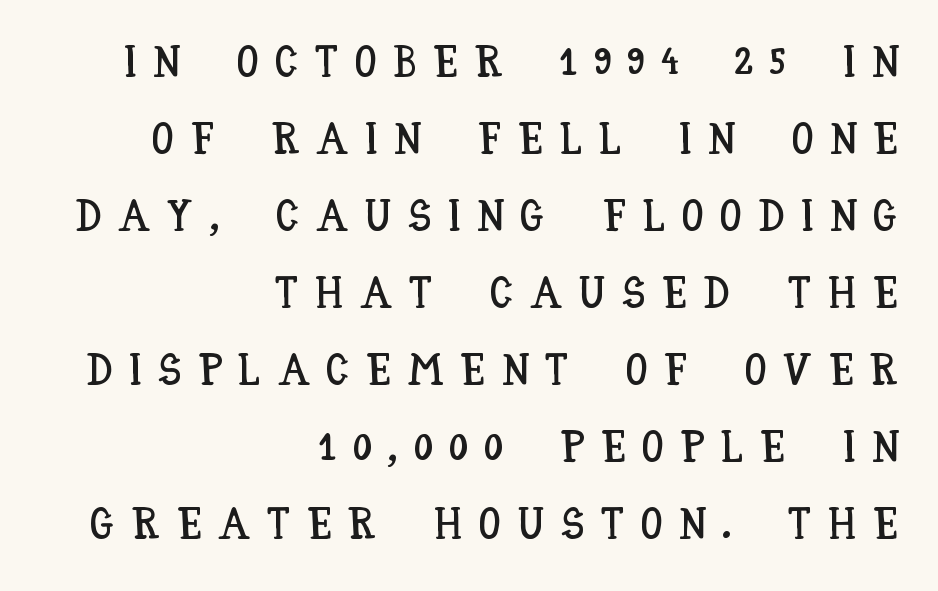
{"italic": "no", "width": "condensed", "stroke_contrast": "low", "x_height": "large", "monospaced": "no", "underline": "no", "align": "right", "line_spacing_ratio": 1.75, "letter_spacing": "wide", "letter_spacing_em": 0.38, "glyph_px": 44}
